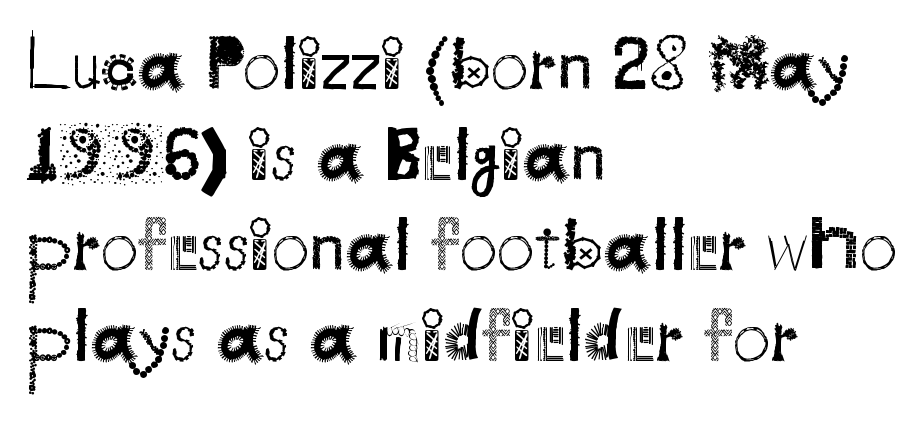
{"serif": "no", "italic": "no", "bold": "no", "weight": "regular", "width": "normal", "stroke_contrast": "medium", "x_height": "small", "monospaced": "no", "underline": "no", "align": "left", "line_spacing_ratio": 1.21, "letter_spacing": "normal", "letter_spacing_em": 0.0, "glyph_px": 75}
